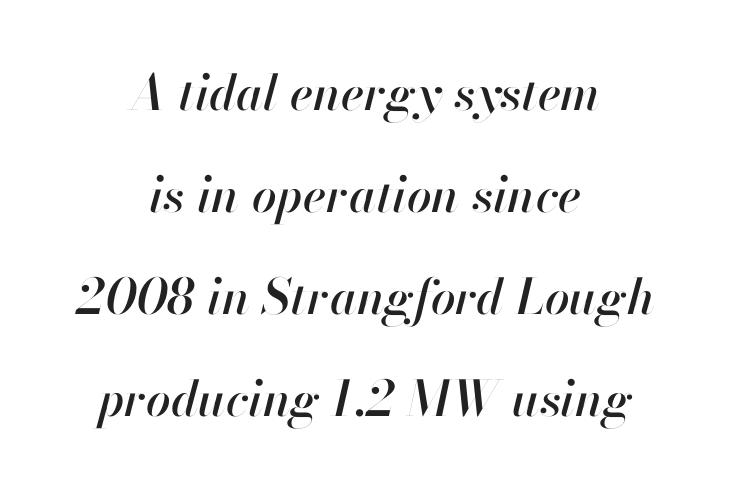
Q: Is the text italic (slanted)? A: Yes, it leans right by about 13 degrees.
Q: Is the text underlined? A: No.
Q: How is the paragraph aligned? A: Centered.
Q: Is the spacing between letters normal or unusually wide? A: Normal.
Q: Is the spacing between lines tight, normal or loose? A: Loose.
Q: Width (condensed, normal, or wide)? A: Normal.
Q: Stroke contrast? A: High.
Q: x-height? A: Small.
Q: Monospaced? A: No.
